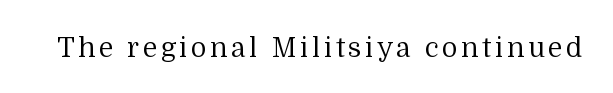
Q: Is the text bold? A: No.
Q: Is the text italic (slanted)? A: No, it is upright.
Q: Is the text underlined? A: No.
